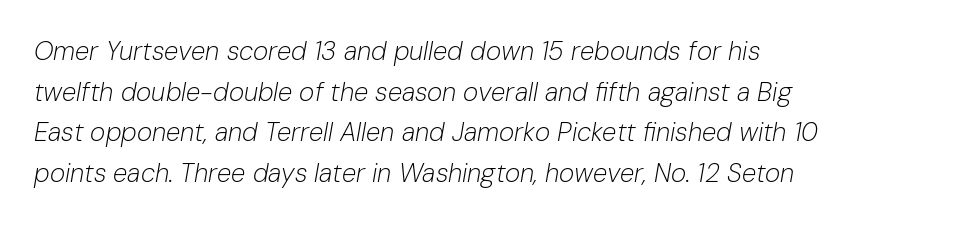
The image shows 26 px text type, italic (leaning right); set left-aligned, normal line spacing (1.56x), normal letter spacing, not underlined.
